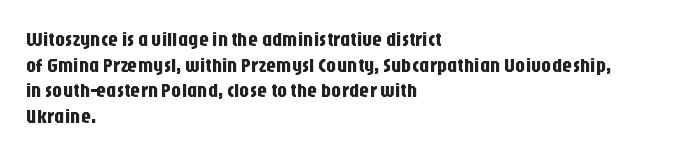
{"italic": "no", "underline": "no", "align": "left", "line_spacing": "normal", "line_spacing_ratio": 1.28, "letter_spacing": "normal", "letter_spacing_em": 0.0, "glyph_px": 20}
